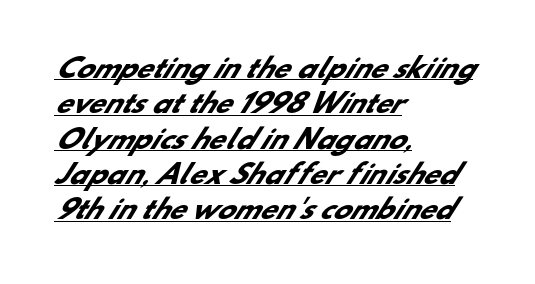
The image shows 26 px bold type; set left-aligned, normal line spacing (1.36x), normal letter spacing, underlined.
